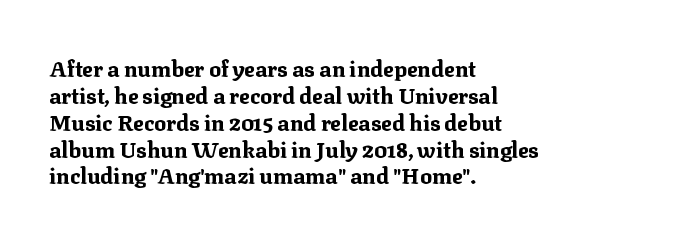
A typesetter would mark this as roman, not italic. What stands out about the letter spacing? Nothing — it is the standard amount. The baseline area is clear. Caption: bold face, heavy strokes.
